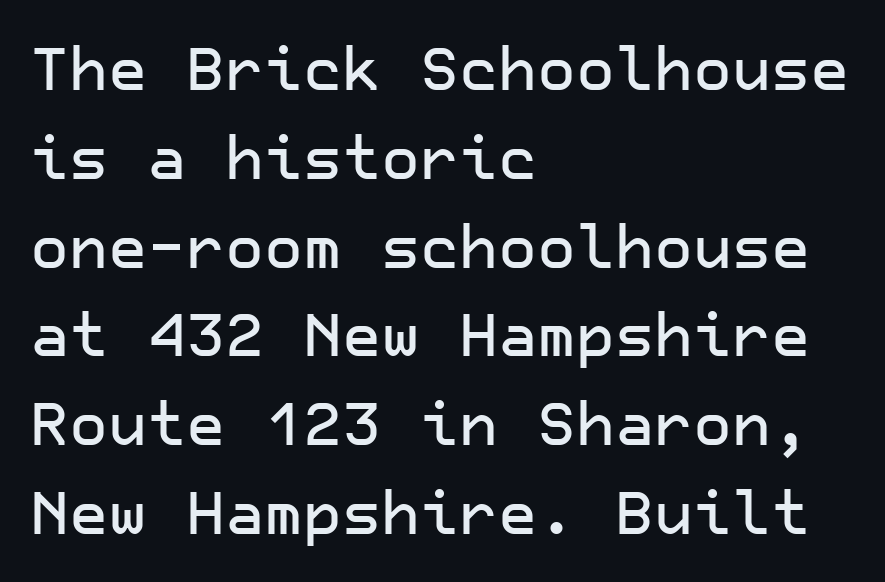
How are the letters spaced? Ordinarily, with no added tracking. Clear beneath every line of the passage. Designer's note — italics off, roman on. Every row of glyphs begins at an identical x-position on the left. A normal amount of white space separates one row of letters from the next.
